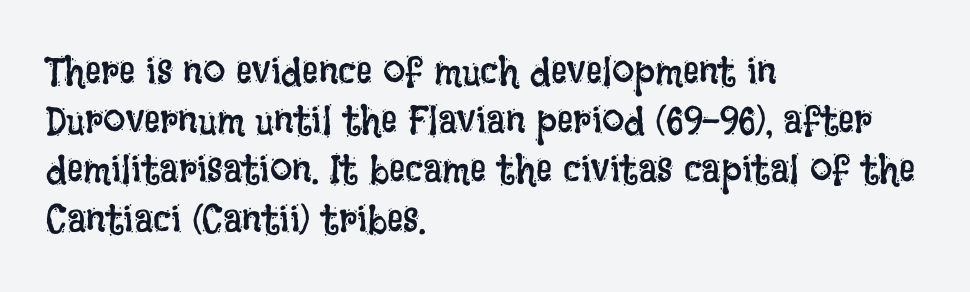
All the whitespace from short lines collects on the right. Words appear dense and cohesive because spacing is normal. Do the characters align in a grid? No, the font is proportional. Stroke mass is kept to a normal reading level or below. Descenders are the only things crossing below the line. The axis of the letterforms is exactly vertical.
